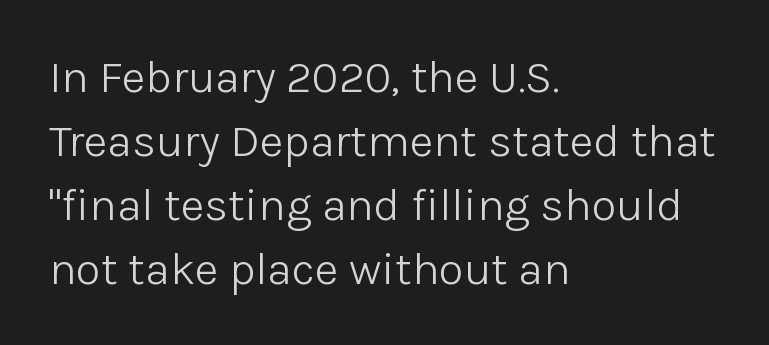
The image shows 46 px light sans-serif type, upright; set left-aligned, normal line spacing (1.39x), normal letter spacing, not underlined; low stroke contrast and a medium x-height.
